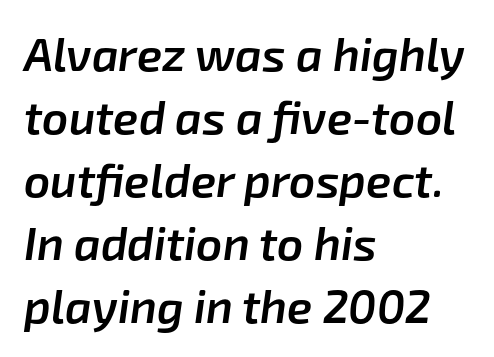
A fair bit of extra ink — the face is semibold, not bold. The paragraph shown leans on its left margin. It's the slanting kind of type. Quick note: underline off. Is this a fixed-width face? No — the glyphs have proportional, varying widths.
